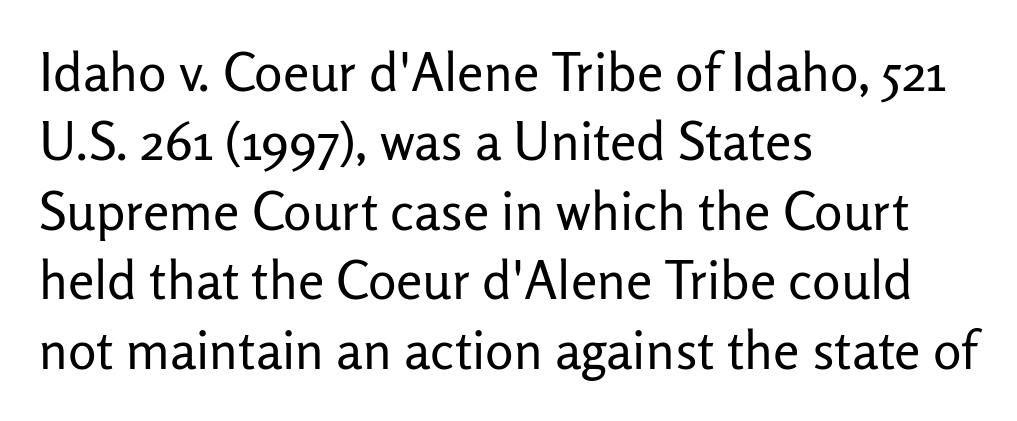
Q: Is the text bold? A: No.
Q: Is the text italic (slanted)? A: No, it is upright.
Q: Is the typeface a serif or a sans-serif typeface? A: Sans-serif.
Q: Is the text underlined? A: No.
Q: How is the paragraph aligned? A: Left-aligned.
Q: Is the spacing between letters normal or unusually wide? A: Normal.
Q: Is the spacing between lines tight, normal or loose? A: Normal.
Q: Width (condensed, normal, or wide)? A: Normal.
Q: Stroke contrast? A: Low.
Q: x-height? A: Medium.
Q: Monospaced? A: No.
